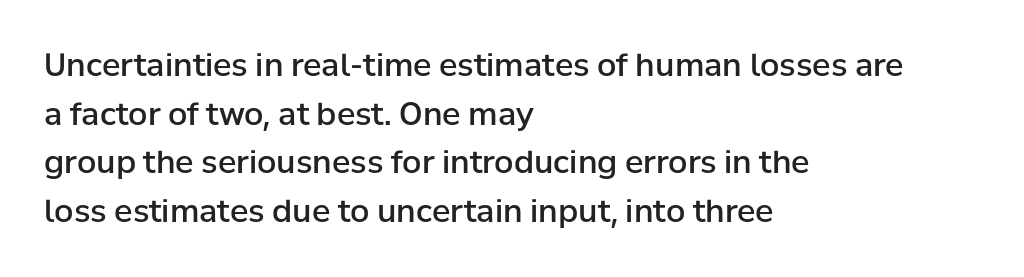
Students, this is semibold: more ink than regular, less than bold. When letters stand straight like this, we call the style roman or upright. The face used here is proportionally spaced, like ordinary book or web type. Nobody touched the tracking dial on this one. Typographically, this falls in the sans-serif category.
